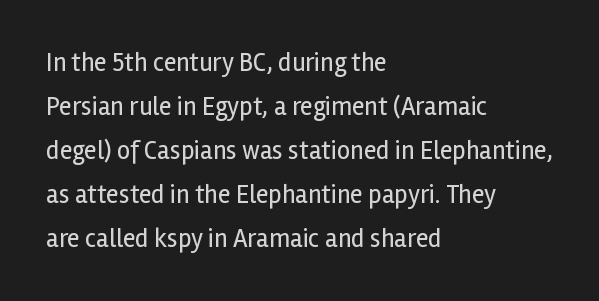
Q: Is the text bold? A: No.
Q: Is the text italic (slanted)? A: No, it is upright.
Q: Is the text underlined? A: No.
Q: How is the paragraph aligned? A: Left-aligned.
Q: Is the spacing between letters normal or unusually wide? A: Normal.
Q: Is the spacing between lines tight, normal or loose? A: Normal.
